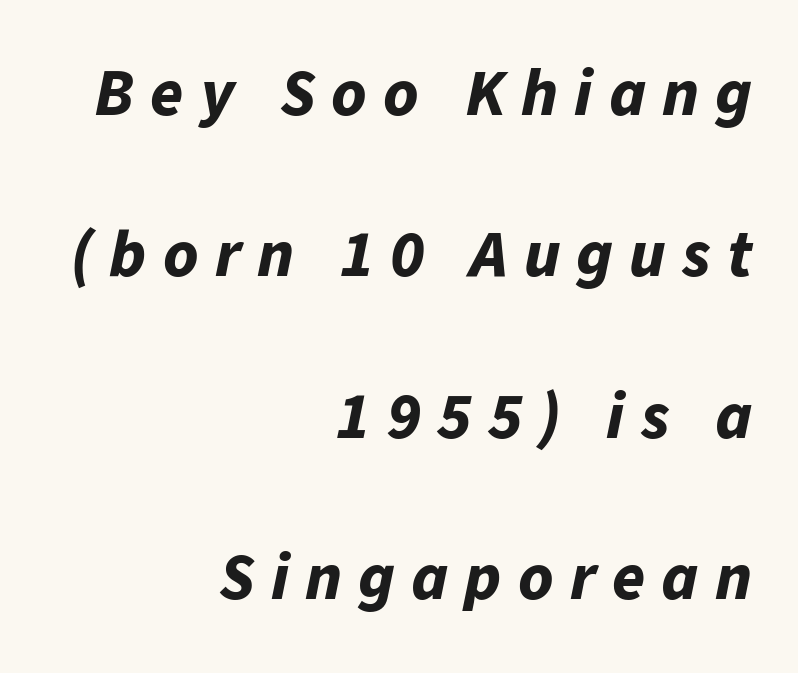
{"italic": "yes", "lean": "right", "slant_degrees": 11, "bold": "yes", "weight": "bold", "width": "normal", "stroke_contrast": "low", "x_height": "medium", "monospaced": "no", "underline": "no", "align": "right", "line_spacing": "loose", "line_spacing_ratio": 2.41, "letter_spacing": "wide", "letter_spacing_em": 0.24, "glyph_px": 67}
